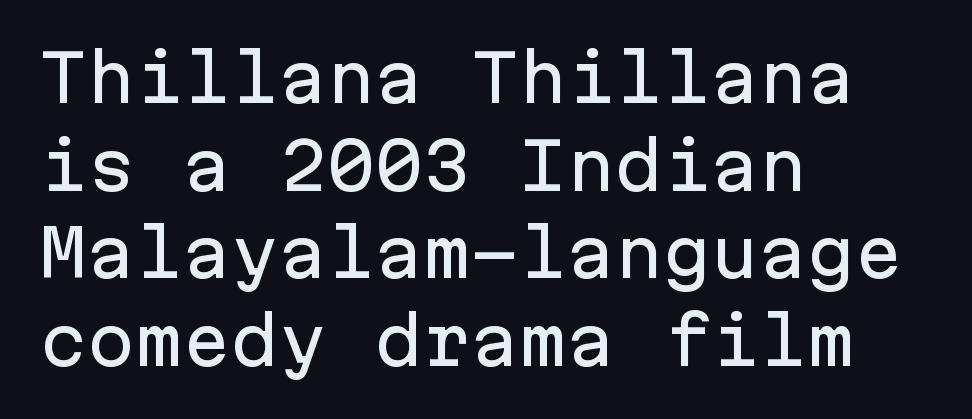
{"serif": "no", "italic": "no", "width": "normal", "stroke_contrast": "low", "x_height": "medium", "monospaced": "yes", "underline": "no", "align": "left", "line_spacing": "normal", "line_spacing_ratio": 1.37, "letter_spacing": "normal", "letter_spacing_em": 0.0, "glyph_px": 64}
